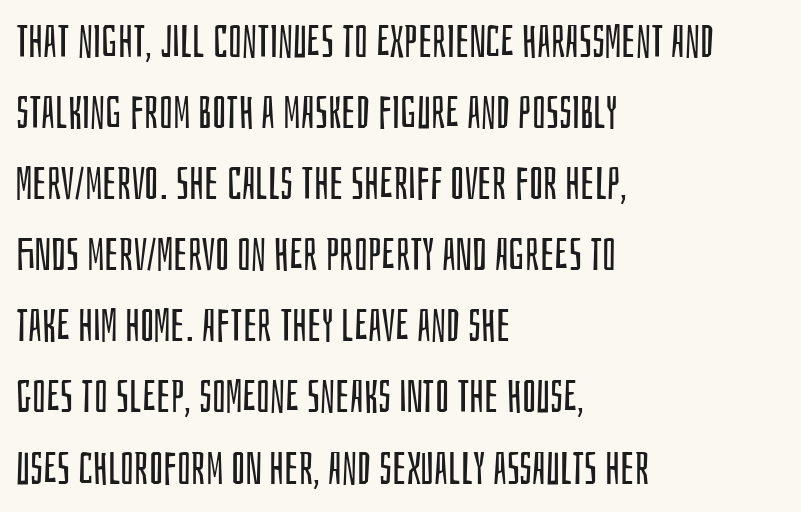
Q: Is the text bold? A: No.
Q: Is the text italic (slanted)? A: No, it is upright.
Q: Is the typeface a serif or a sans-serif typeface? A: Sans-serif.
Q: Is the text underlined? A: No.
Q: How is the paragraph aligned? A: Left-aligned.
Q: Is the spacing between letters normal or unusually wide? A: Normal.
Q: Is the spacing between lines tight, normal or loose? A: Normal.
Q: Width (condensed, normal, or wide)? A: Condensed.
Q: Stroke contrast? A: Low.
Q: x-height? A: Large.
Q: Monospaced? A: No.
